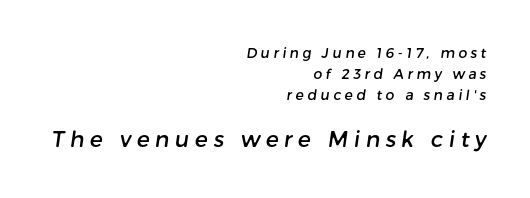
Q: Is the text underlined? A: No.
Q: How is the paragraph aligned? A: Right-aligned.
Q: Is the spacing between letters normal or unusually wide? A: Unusually wide.
Q: Is the spacing between lines tight, normal or loose? A: Normal.
Q: Which block of text is set in a larger size, the first (top) or the second (bottom)? A: The second (bottom) one.
